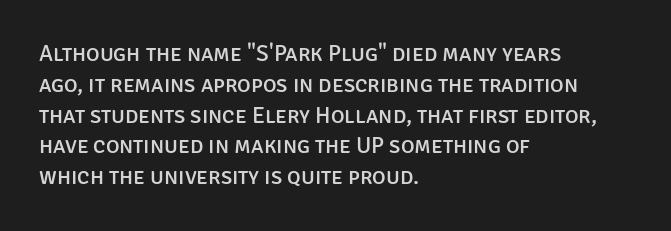
The glyphs are unaccompanied by any horizontal stroke below them. Quick note: not italic, upright. Each word holds together tightly as a unit, with standard inter-letter gaps. The paragraph shown leans on its left margin. Does the leading feel generous? No, just average.
